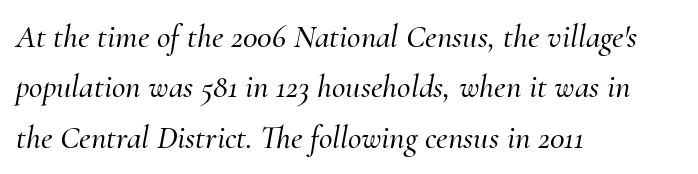
The image shows 33 px serif type, italic (leaning right); set left-aligned, normal line spacing (1.53x), normal letter spacing, not underlined; medium stroke contrast and a small x-height.
